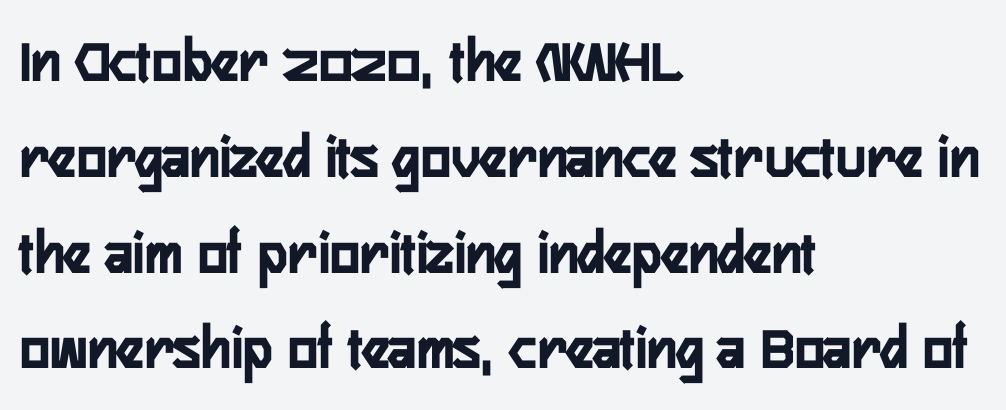
{"serif": "no", "italic": "no", "width": "condensed", "stroke_contrast": "low", "x_height": "medium", "monospaced": "no", "underline": "no", "align": "left", "line_spacing": "normal", "line_spacing_ratio": 1.52, "letter_spacing": "normal", "letter_spacing_em": 0.0, "glyph_px": 63}
